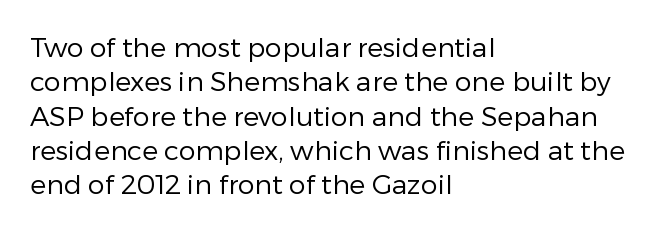
Q: Is the text bold? A: No.
Q: Is the text italic (slanted)? A: No, it is upright.
Q: Is the text underlined? A: No.
Q: How is the paragraph aligned? A: Left-aligned.
Q: Is the spacing between letters normal or unusually wide? A: Normal.
Q: Is the spacing between lines tight, normal or loose? A: Normal.
